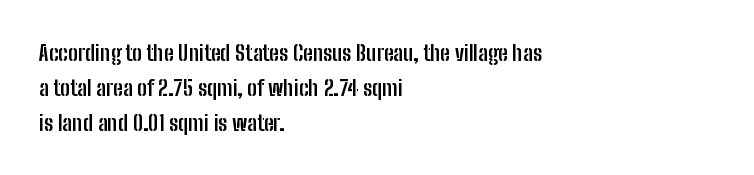
One-word summary of the alignment: left. Characters remain perfectly vertical along every line. Words float on clear page, feet unadorned. Look at the tracking — it's just the regular setting, nothing added.
